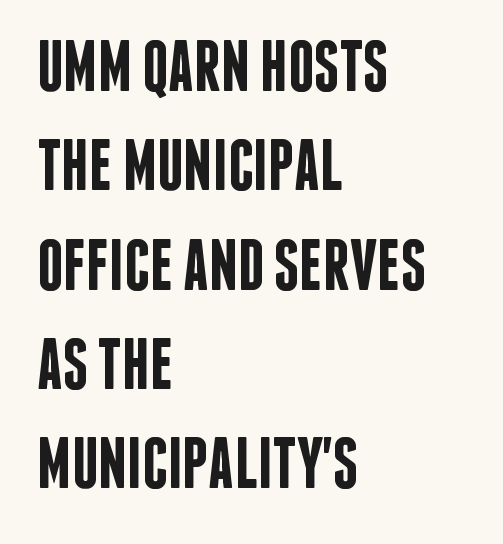
{"serif": "no", "italic": "no", "bold": "semi", "weight": "semibold", "width": "condensed", "stroke_contrast": "low", "x_height": "large", "monospaced": "no", "underline": "no", "align": "left", "line_spacing": "normal", "line_spacing_ratio": 1.38, "letter_spacing": "normal", "letter_spacing_em": 0.0, "glyph_px": 72}
